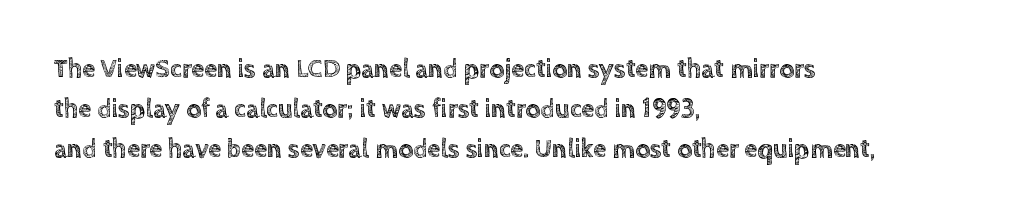
Descender tails drop into unmarked territory. Each word holds together tightly as a unit, with standard inter-letter gaps. Style check: upright. A student would call this left alignment; a typographer would say flush left, rag right. If you measured baseline to baseline, you'd find a middling distance.
